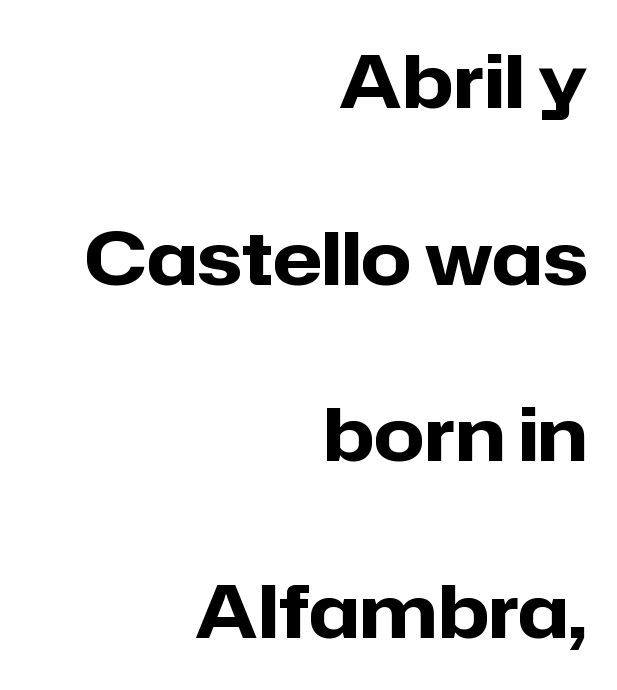
Tracking value appears to be zero — textbook default spacing. The glyphs in this specimen are sans serif. The lines in this sample share a right terminus and differ only in where they begin. The designer dialed line spacing up above the default.
